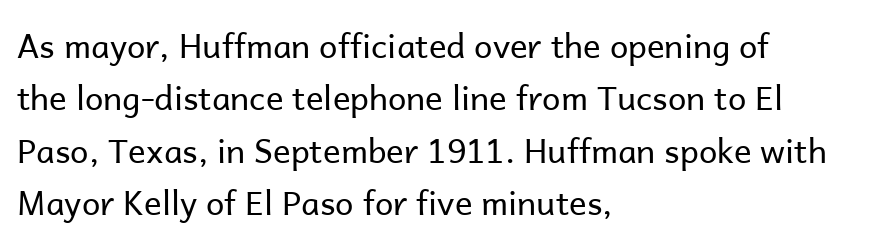
The image shows 33 px regular-weight sans-serif type, upright; set left-aligned, normal line spacing (1.59x), normal letter spacing, not underlined; low stroke contrast and a medium x-height.
